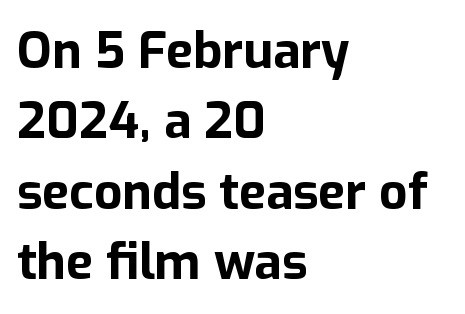
The image shows 50 px bold sans-serif type, upright; set left-aligned, normal line spacing (1.41x), normal letter spacing, not underlined; low stroke contrast and a medium x-height.
